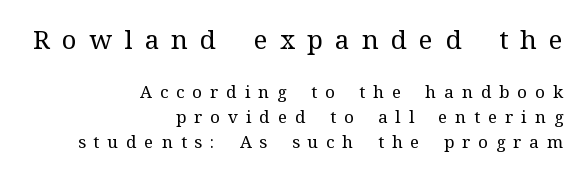
The image shows 26 px text type, upright; set right-aligned, normal line spacing (1.45x), unusually wide letter spacing (+0.47 em), not underlined; the first (top) block is 1.53x larger.
